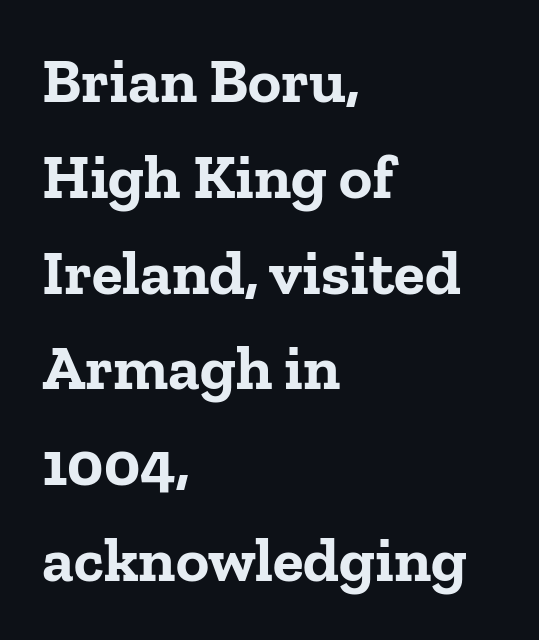
The image shows 63 px bold serif type, upright; set left-aligned, normal line spacing (1.52x), normal letter spacing, not underlined; low stroke contrast and a medium x-height.
